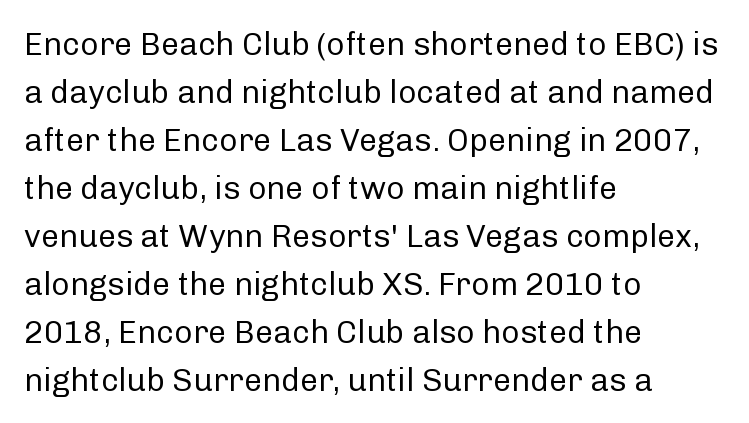
The image shows 32 px regular-weight sans-serif type, upright; set left-aligned, normal line spacing (1.5x), normal letter spacing, not underlined; low stroke contrast and a medium x-height.
